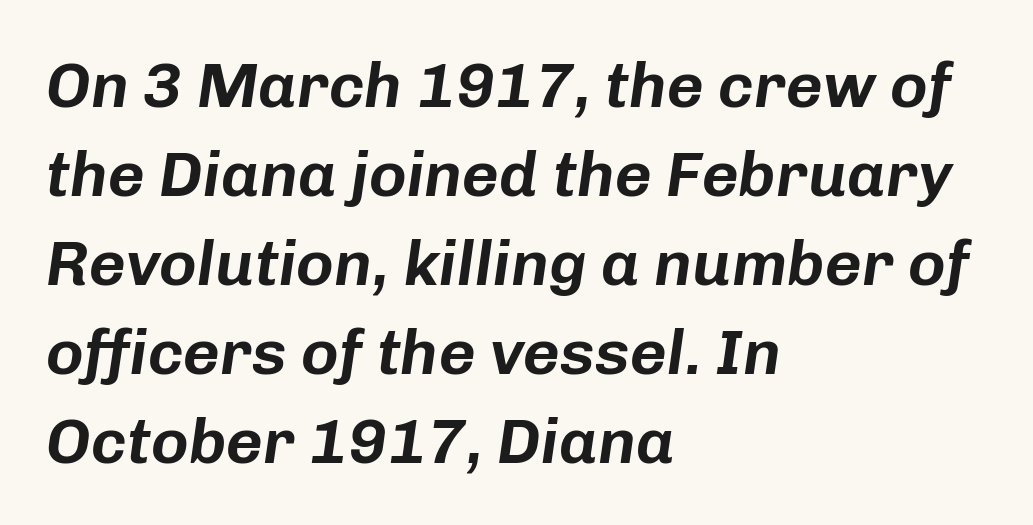
Q: Is the text italic (slanted)? A: Yes, it leans right by about 8 degrees.
Q: Is the text underlined? A: No.
Q: How is the paragraph aligned? A: Left-aligned.
Q: Is the spacing between letters normal or unusually wide? A: Normal.
Q: Is the spacing between lines tight, normal or loose? A: Normal.
Q: Width (condensed, normal, or wide)? A: Normal.
Q: Stroke contrast? A: Low.
Q: x-height? A: Medium.
Q: Monospaced? A: No.
